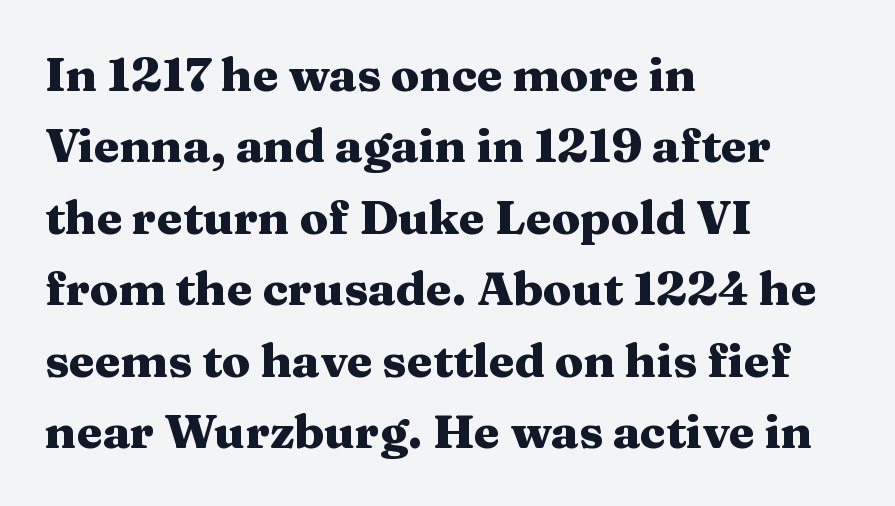
The image shows 47 px heavy, wide serif type, upright; set left-aligned, normal line spacing (1.52x), normal letter spacing, not underlined; medium stroke contrast and a medium x-height.
